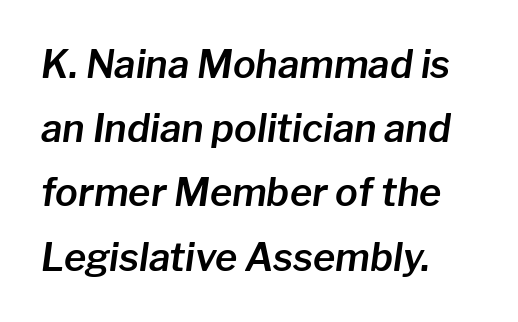
The image shows 38 px text type, italic (leaning right); set left-aligned, normal line spacing (1.69x), normal letter spacing, not underlined; low stroke contrast and a medium x-height.
